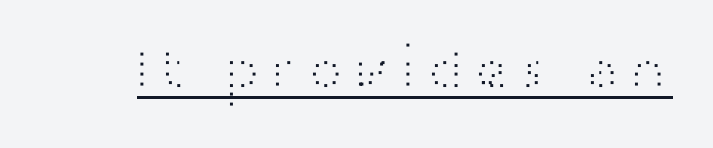
The image shows 59 px light, wide sans-serif type, upright; set underlined; high stroke contrast and a medium x-height.
